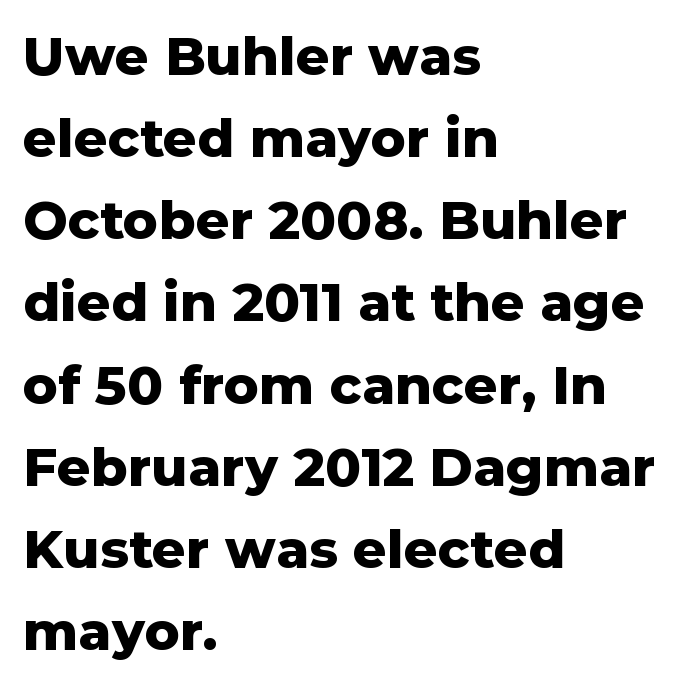
The image shows 53 px heavy sans-serif type, upright; set left-aligned, normal line spacing (1.55x), normal letter spacing, not underlined; low stroke contrast and a medium x-height.
